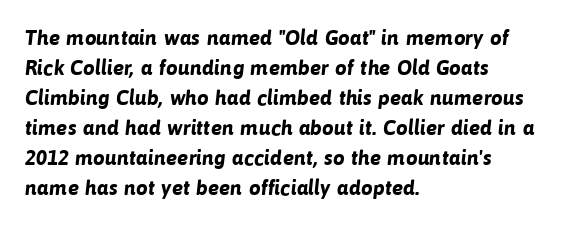
Vertical spacing — default. Strokes here are thick enough to call this a true bold. A typesetter would call this zero additional tracking. The glyphs are unaccompanied by any horizontal stroke below them.
